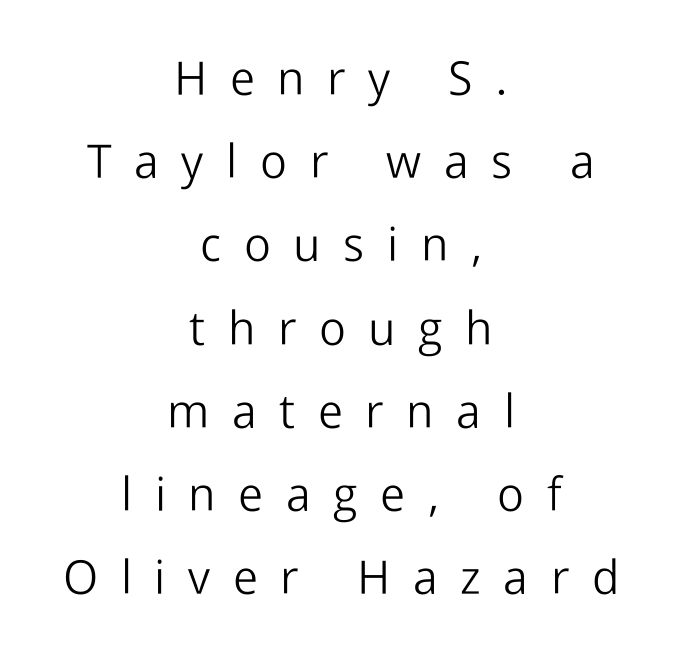
Q: Is the text bold? A: No.
Q: Is the text italic (slanted)? A: No, it is upright.
Q: Is the typeface a serif or a sans-serif typeface? A: Sans-serif.
Q: Is the text underlined? A: No.
Q: How is the paragraph aligned? A: Centered.
Q: Is the spacing between letters normal or unusually wide? A: Unusually wide.
Q: Width (condensed, normal, or wide)? A: Normal.
Q: Stroke contrast? A: Low.
Q: x-height? A: Medium.
Q: Monospaced? A: No.
